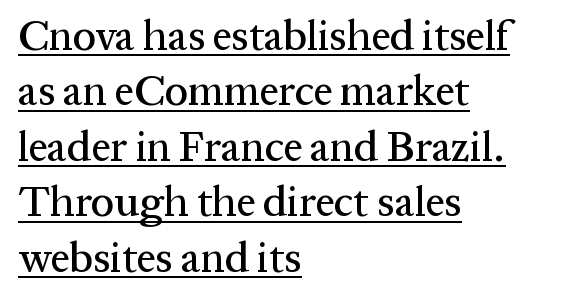
{"serif": "yes", "italic": "no", "width": "normal", "stroke_contrast": "medium", "x_height": "medium", "monospaced": "no", "underline": "yes", "align": "left", "line_spacing": "normal", "line_spacing_ratio": 1.32, "letter_spacing": "normal", "letter_spacing_em": 0.0, "glyph_px": 42}
